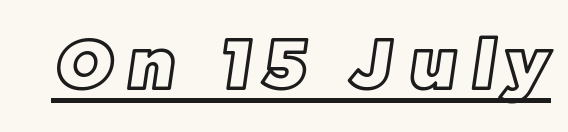
{"width": "normal", "x_height": "large", "monospaced": "no", "underline": "yes", "letter_spacing": "wide", "letter_spacing_em": 0.23, "glyph_px": 69}
